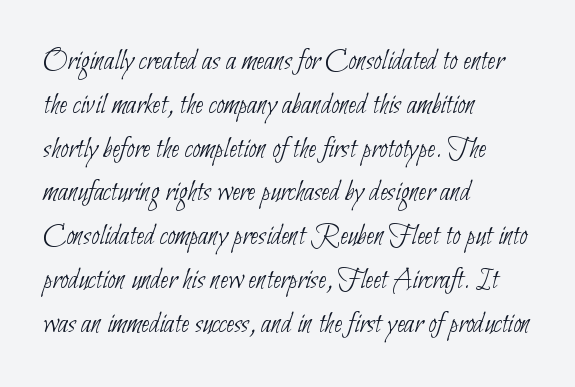
The image shows 30 px thin, condensed sans-serif type; set left-aligned, normal line spacing (1.46x), normal letter spacing, not underlined; low stroke contrast and a small x-height.
